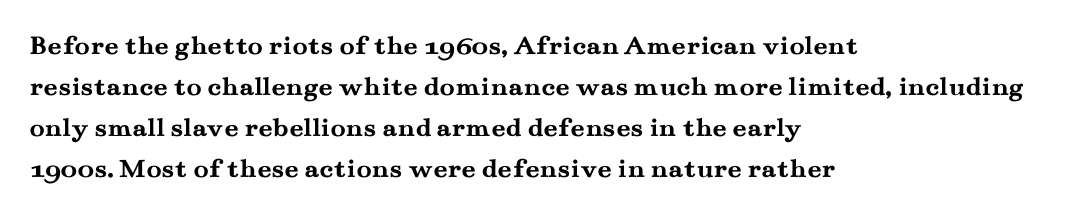
Note: serifs present on the glyphs. There is no visible air inserted between adjacent glyphs. You could not count columns in this text — the font is proportionally spaced. Do the letters lean? They stand straight. A typesetter would call this leading conventional body-copy spacing. The face used here has the dense, thick strokes of a bold.
